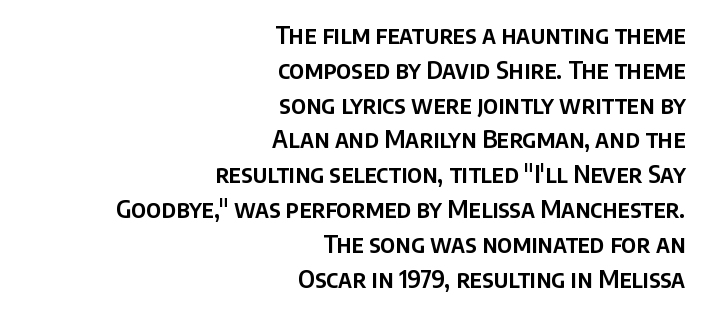
{"italic": "no", "underline": "no", "align": "right", "line_spacing": "normal", "line_spacing_ratio": 1.45, "letter_spacing": "normal", "letter_spacing_em": 0.0, "glyph_px": 24}
